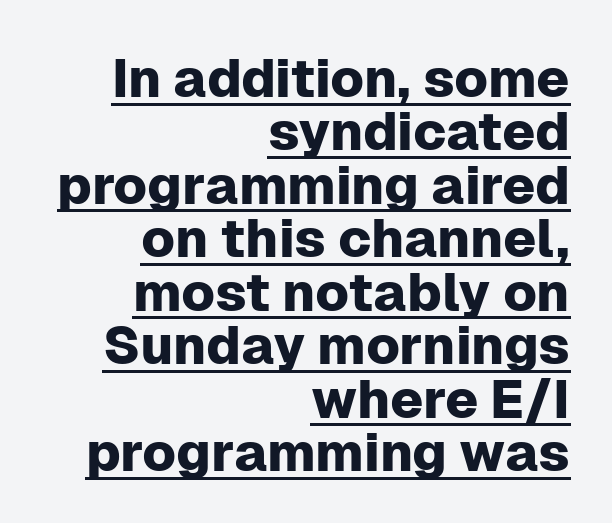
Vertical spacing — tight. The lettering stays uniformly vertical, giving the passage a roman look. Right-aligned paragraph, ragged on the left. Unlike a traditional serif, this face leaves its strokes unadorned. Glance below the letters and you will spot a drawn line. Spacing between characters is what you'd get straight out of the box.
